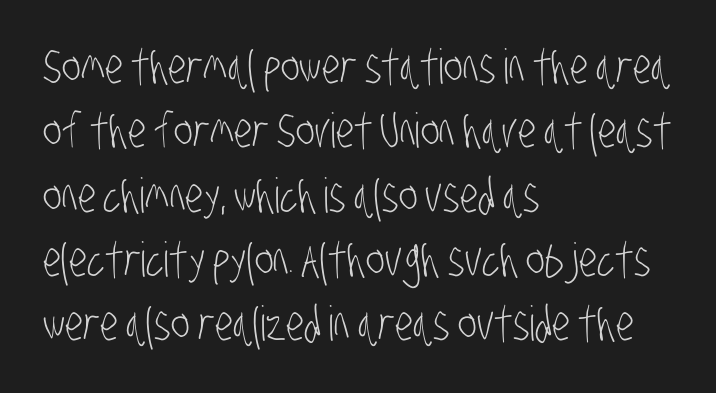
Has an underline been added? It has not. Font category for this specimen: sans-serif. Varying glyph widths throughout — classic text-font behaviour. Words appear dense and cohesive because spacing is normal. Regular leading. Is the stroke heavy? The answer is a plain regular-or-lighter.
